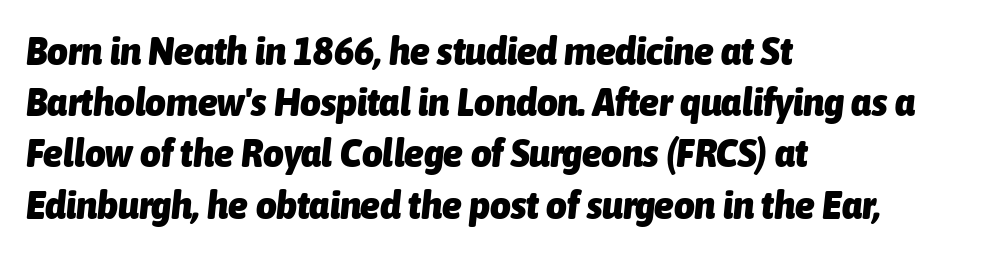
{"italic": "yes", "lean": "right", "slant_degrees": 6, "bold": "yes", "weight": "heavy", "width": "condensed", "stroke_contrast": "low", "x_height": "medium", "monospaced": "no", "underline": "no", "align": "left", "line_spacing": "normal", "line_spacing_ratio": 1.28, "letter_spacing": "normal", "letter_spacing_em": 0.0, "glyph_px": 40}
